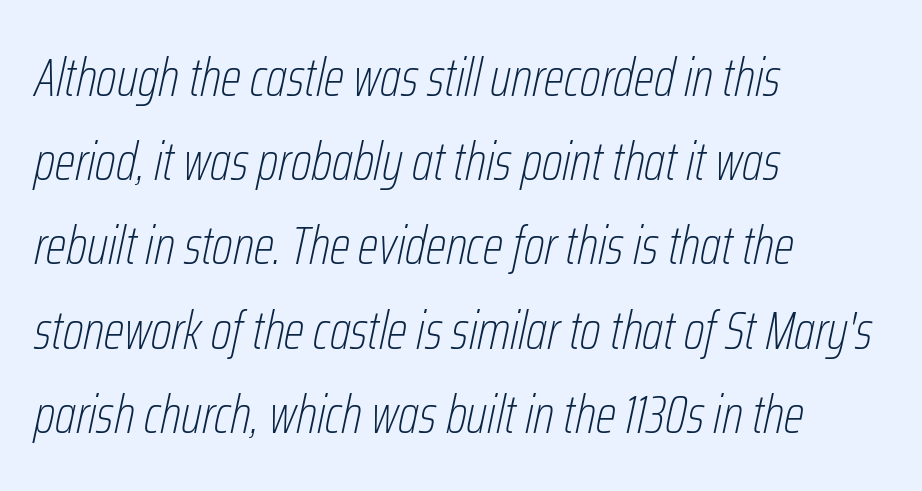
Q: Is the text bold? A: No.
Q: Is the text italic (slanted)? A: Yes, it leans right by about 12 degrees.
Q: Is the text underlined? A: No.
Q: How is the paragraph aligned? A: Left-aligned.
Q: Is the spacing between letters normal or unusually wide? A: Normal.
Q: Is the spacing between lines tight, normal or loose? A: Normal.
Q: Width (condensed, normal, or wide)? A: Condensed.
Q: Stroke contrast? A: Low.
Q: x-height? A: Medium.
Q: Monospaced? A: No.
